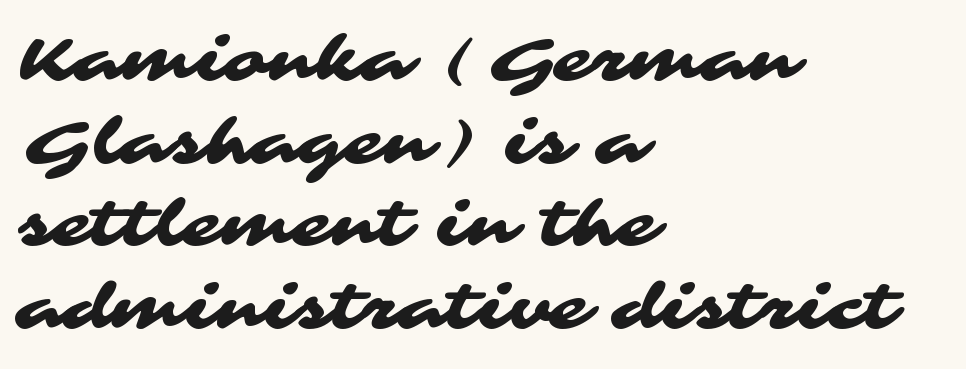
Q: Is the typeface a serif or a sans-serif typeface? A: Sans-serif.
Q: Is the text underlined? A: No.
Q: How is the paragraph aligned? A: Left-aligned.
Q: Is the spacing between letters normal or unusually wide? A: Normal.
Q: Is the spacing between lines tight, normal or loose? A: Normal.
Q: Width (condensed, normal, or wide)? A: Wide.
Q: Stroke contrast? A: Medium.
Q: x-height? A: Medium.
Q: Monospaced? A: No.
